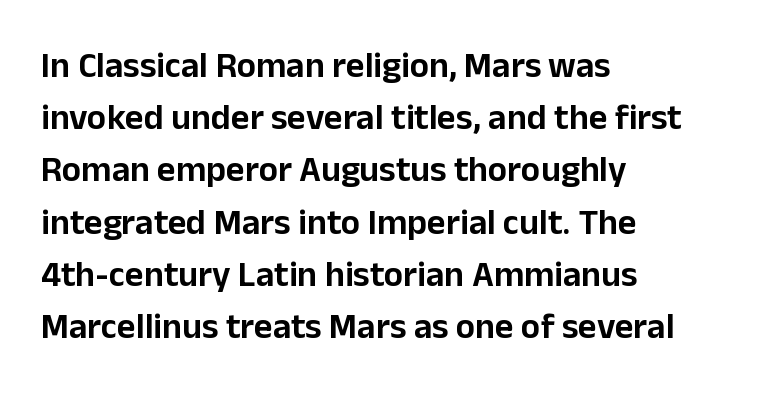
The image shows 36 px sans-serif type, upright; set left-aligned, normal line spacing (1.45x), normal letter spacing, not underlined; low stroke contrast and a medium x-height.
